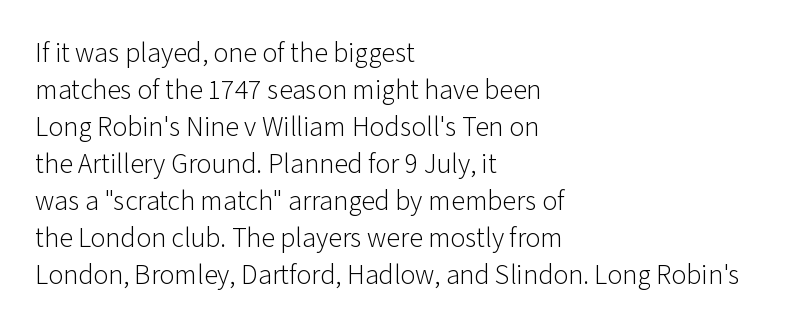
{"serif": "no", "italic": "no", "bold": "no", "weight": "light", "width": "normal", "stroke_contrast": "low", "x_height": "medium", "monospaced": "no", "underline": "no", "align": "left", "line_spacing": "normal", "line_spacing_ratio": 1.32, "letter_spacing": "normal", "letter_spacing_em": 0.0, "glyph_px": 28}
